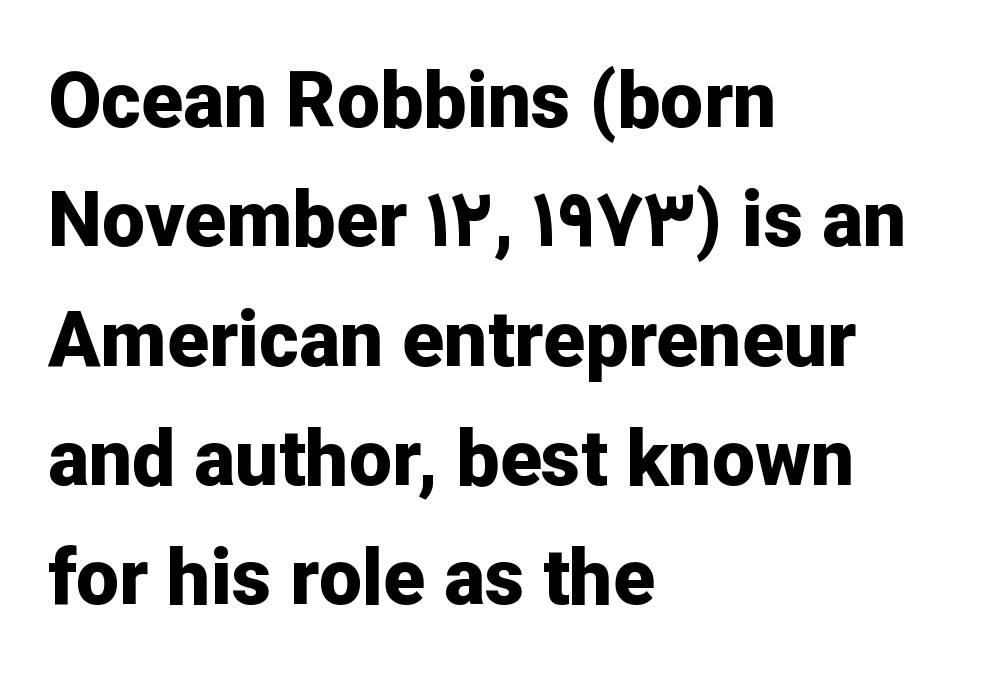
Q: Is the text bold? A: Yes.
Q: Is the text italic (slanted)? A: No, it is upright.
Q: Is the typeface a serif or a sans-serif typeface? A: Sans-serif.
Q: Is the text underlined? A: No.
Q: How is the paragraph aligned? A: Left-aligned.
Q: Is the spacing between letters normal or unusually wide? A: Normal.
Q: Is the spacing between lines tight, normal or loose? A: Normal.
Q: Width (condensed, normal, or wide)? A: Normal.
Q: Stroke contrast? A: Low.
Q: x-height? A: Medium.
Q: Monospaced? A: No.
